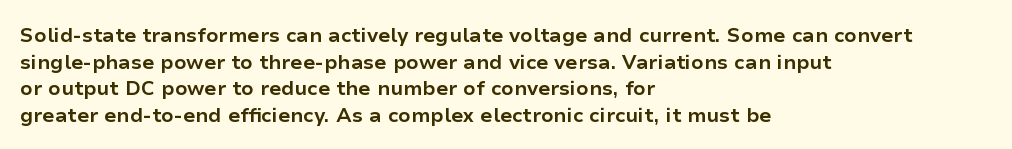
{"italic": "no", "bold": "yes", "underline": "no", "align": "left", "line_spacing": "normal", "line_spacing_ratio": 1.33, "letter_spacing": "normal", "letter_spacing_em": 0.0, "glyph_px": 20}
